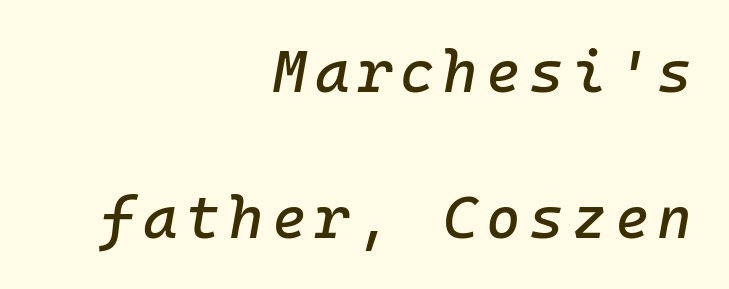
{"italic": "yes", "lean": "right", "slant_degrees": 10, "width": "normal", "stroke_contrast": "low", "x_height": "medium", "underline": "no", "align": "right", "line_spacing": "loose", "line_spacing_ratio": 2.47, "glyph_px": 59}
